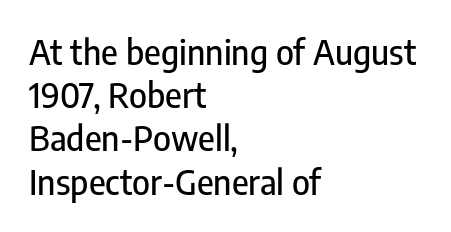
The image shows 34 px condensed sans-serif type, upright; set left-aligned, normal line spacing (1.27x), normal letter spacing, not underlined; low stroke contrast and a medium x-height.
